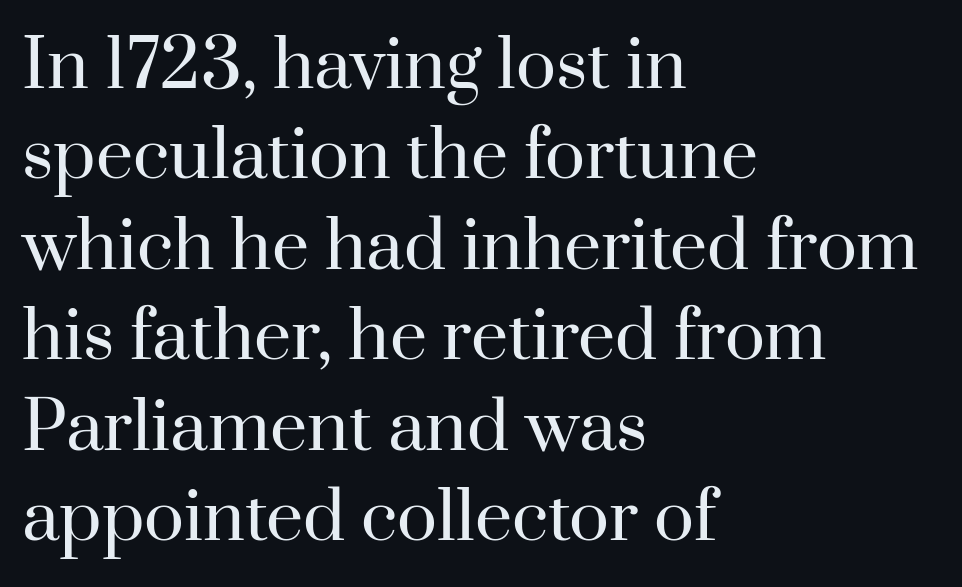
{"serif": "yes", "italic": "no", "bold": "no", "weight": "regular", "width": "normal", "stroke_contrast": "high", "x_height": "small", "monospaced": "no", "underline": "no", "align": "left", "line_spacing": "normal", "line_spacing_ratio": 1.37, "letter_spacing": "normal", "letter_spacing_em": 0.0, "glyph_px": 66}
